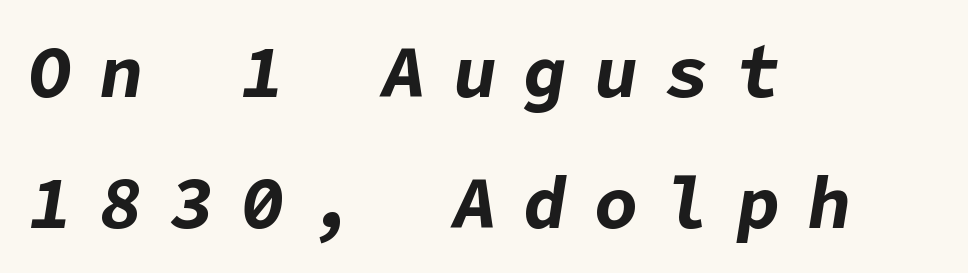
Students, note that the glyphs here are deliberately spaced far apart. Layout note: lines flush left. When letters slant like this, we call the style italic. Underline: absent.
